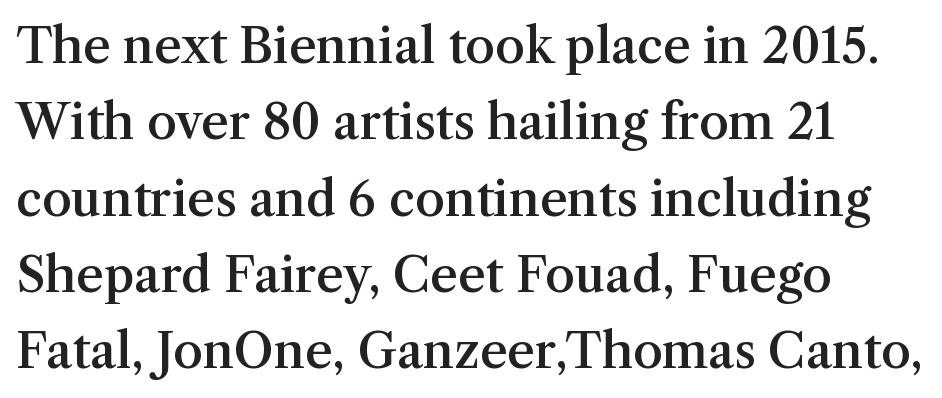
Posture: vertical. This is serif lettering, the kind often seen in printed books. All the whitespace from short lines collects on the right. The zone under the glyphs is completely vacant. Tracking here is standard; glyphs follow each other at the usual distance.
